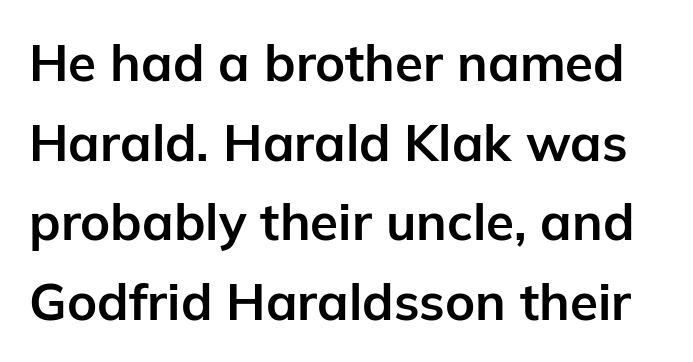
Q: Is the text bold? A: Yes.
Q: Is the text italic (slanted)? A: No, it is upright.
Q: Is the typeface a serif or a sans-serif typeface? A: Sans-serif.
Q: Is the text underlined? A: No.
Q: Is the spacing between letters normal or unusually wide? A: Normal.
Q: Is the spacing between lines tight, normal or loose? A: Normal.
Q: Width (condensed, normal, or wide)? A: Normal.
Q: Stroke contrast? A: Low.
Q: x-height? A: Medium.
Q: Monospaced? A: No.
